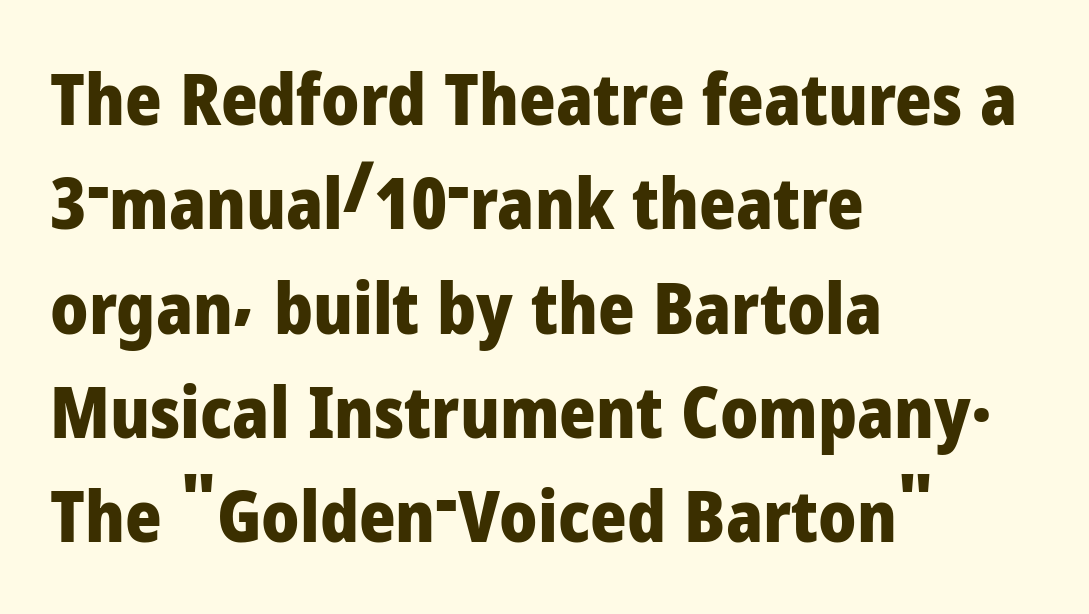
{"serif": "no", "italic": "no", "bold": "yes", "weight": "heavy", "width": "normal", "stroke_contrast": "low", "x_height": "medium", "monospaced": "no", "underline": "no", "align": "left", "line_spacing": "normal", "line_spacing_ratio": 1.49, "letter_spacing": "normal", "letter_spacing_em": 0.0, "glyph_px": 70}
